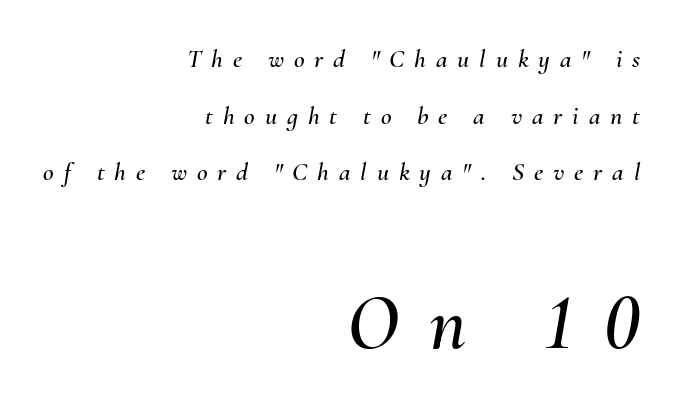
Q: Is the text italic (slanted)? A: Yes, it leans right by about 10 degrees.
Q: Is the text underlined? A: No.
Q: How is the paragraph aligned? A: Right-aligned.
Q: Is the spacing between letters normal or unusually wide? A: Unusually wide.
Q: Is the spacing between lines tight, normal or loose? A: Loose.
Q: Which block of text is set in a larger size, the first (top) or the second (bottom)? A: The second (bottom) one.
Q: Width (condensed, normal, or wide)? A: Normal.
Q: Stroke contrast? A: Medium.
Q: x-height? A: Small.
Q: Monospaced? A: No.
